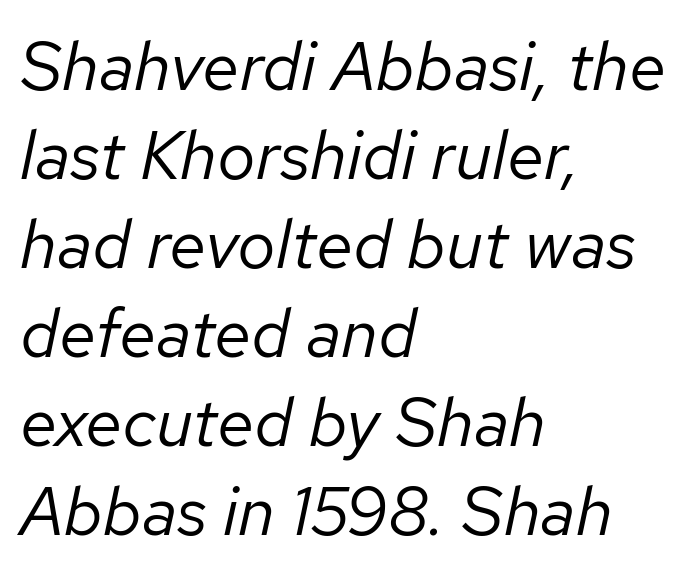
The typography opts for an oblique posture over an upright one. The line texture is even and compact thanks to regular tracking. The baseline area is clear. These lines sit exactly where default settings would place them. Stroke mass is kept to a normal reading level or below.
